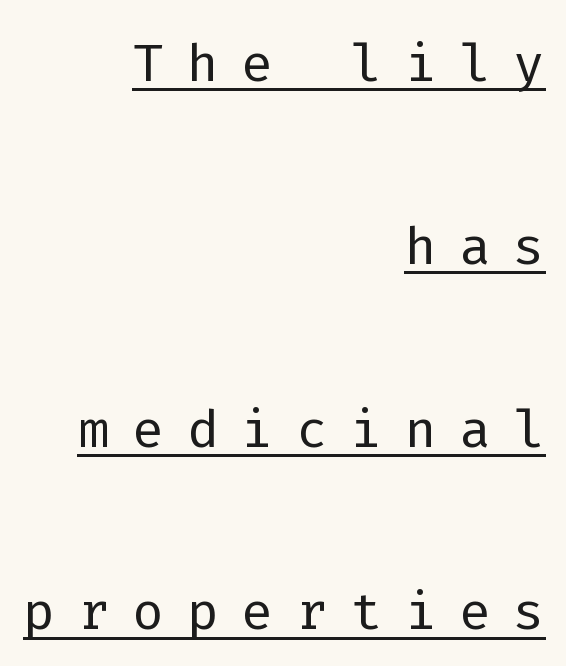
{"serif": "no", "italic": "no", "bold": "no", "weight": "light", "width": "normal", "stroke_contrast": "low", "x_height": "medium", "monospaced": "yes", "underline": "yes", "align": "right", "line_spacing": "loose", "line_spacing_ratio": 2.47, "letter_spacing": "wide", "letter_spacing_em": 0.31, "glyph_px": 74}
